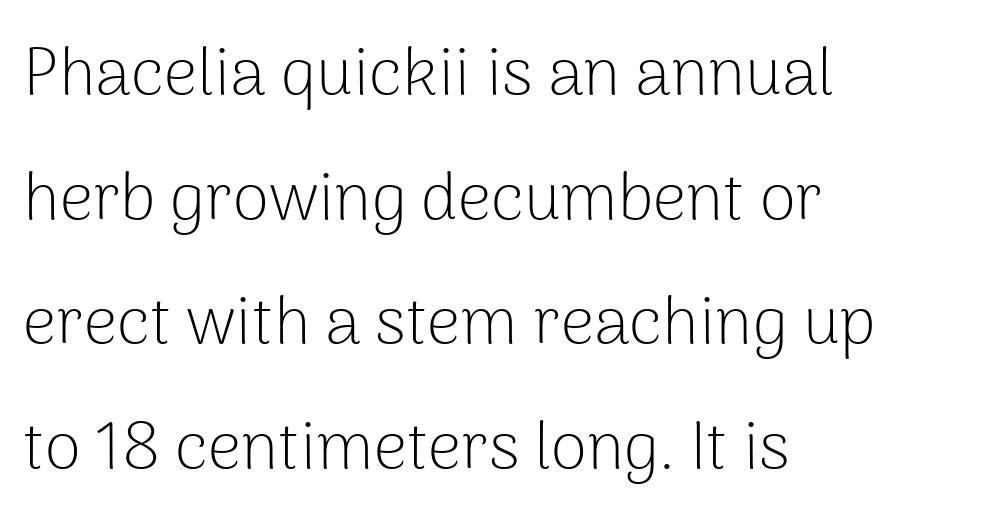
Characters remain perfectly vertical along every line. The setting favours the left margin, as ordinary paragraphs usually do. The glyphs in this specimen are sans serif. What stands out about the letter spacing? Nothing — it is the standard amount.
